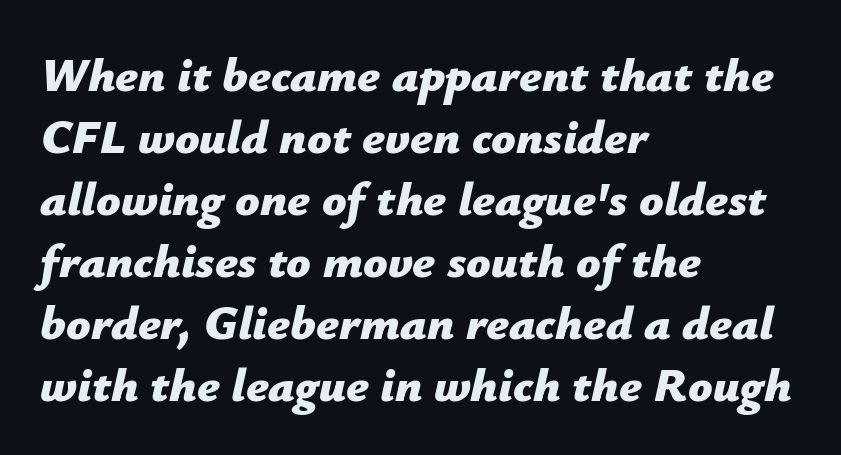
The image shows 48 px bold type, italic (leaning right); set left-aligned, normal line spacing (1.29x), normal letter spacing, not underlined; low stroke contrast and a medium x-height.
